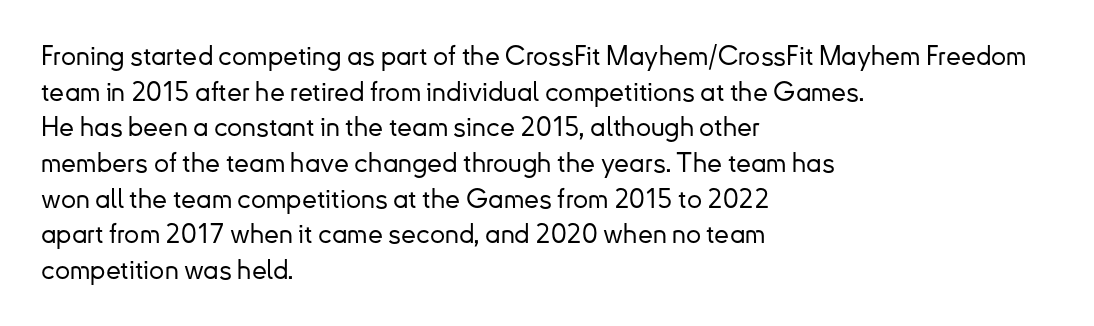
Q: Is the text italic (slanted)? A: No, it is upright.
Q: Is the text underlined? A: No.
Q: How is the paragraph aligned? A: Left-aligned.
Q: Is the spacing between letters normal or unusually wide? A: Normal.
Q: Is the spacing between lines tight, normal or loose? A: Normal.
